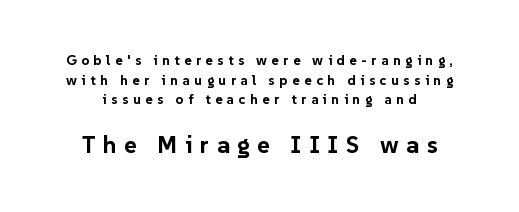
Q: Is the text bold? A: Yes.
Q: Is the text italic (slanted)? A: No, it is upright.
Q: Is the text underlined? A: No.
Q: Is the spacing between letters normal or unusually wide? A: Unusually wide.
Q: Is the spacing between lines tight, normal or loose? A: Normal.
Q: Which block of text is set in a larger size, the first (top) or the second (bottom)? A: The second (bottom) one.
